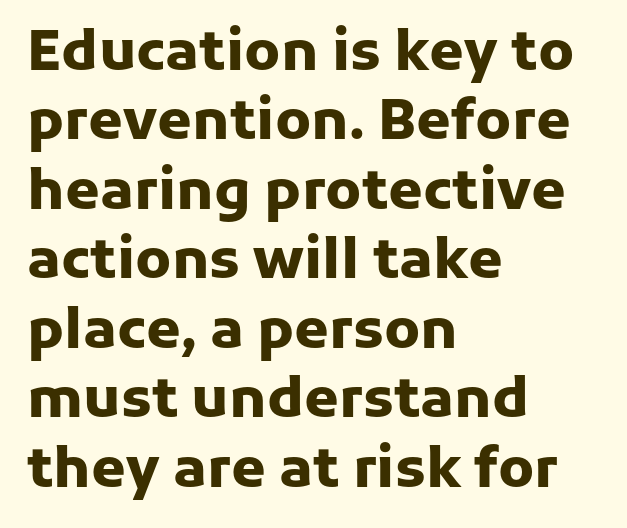
{"serif": "no", "italic": "no", "bold": "yes", "weight": "heavy", "width": "normal", "stroke_contrast": "low", "x_height": "medium", "monospaced": "no", "underline": "no", "align": "left", "line_spacing_ratio": 1.24, "letter_spacing": "normal", "letter_spacing_em": 0.0, "glyph_px": 56}
